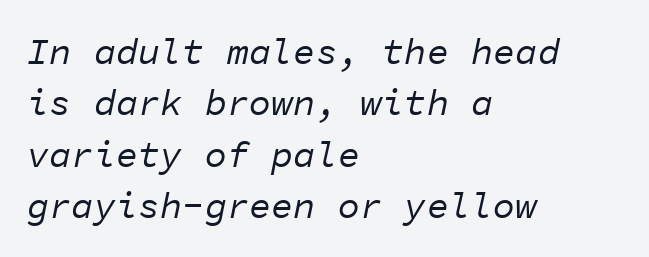
Between one letter and the next there's only the usual sliver of space. The font is comparable to plain body text, perhaps lighter. The gap between lines stays unmarked. Rendered with sloped, italic letterforms. The rendering anchors every line to the left-hand side.
